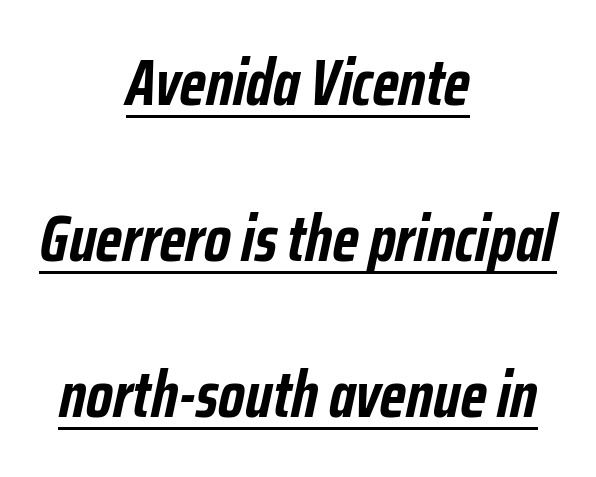
The image shows 65 px semibold, condensed type, italic (leaning right); set centered, loose line spacing (2.4x), normal letter spacing, underlined; low stroke contrast and a medium x-height.
